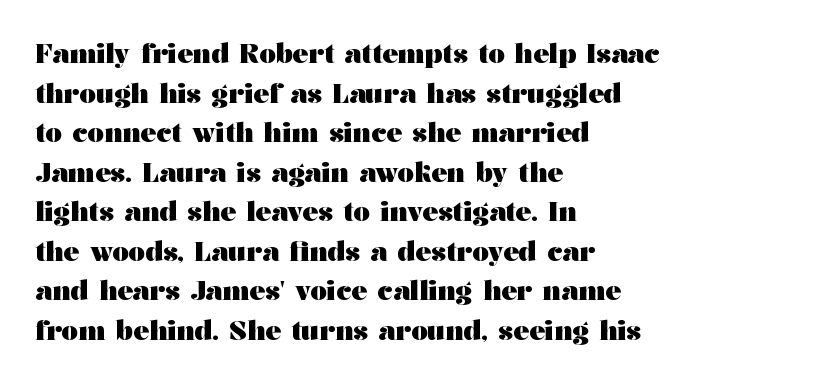
Line spacing here is normal. Words float on clear page, feet unadorned. Each glyph is drawn with heavy, bold strokes. There is no visible air inserted between adjacent glyphs. These lines are set flush left with a ragged right edge. This is roman type, the default non-slanted kind.
